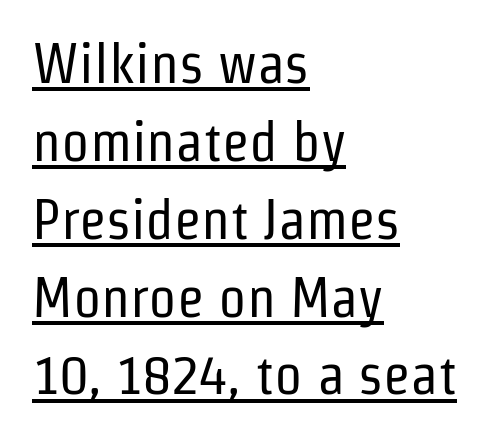
{"serif": "no", "italic": "no", "bold": "no", "weight": "regular", "width": "condensed", "stroke_contrast": "low", "x_height": "medium", "monospaced": "no", "underline": "yes", "align": "left", "line_spacing": "normal", "line_spacing_ratio": 1.39, "letter_spacing": "normal", "letter_spacing_em": 0.0, "glyph_px": 56}
